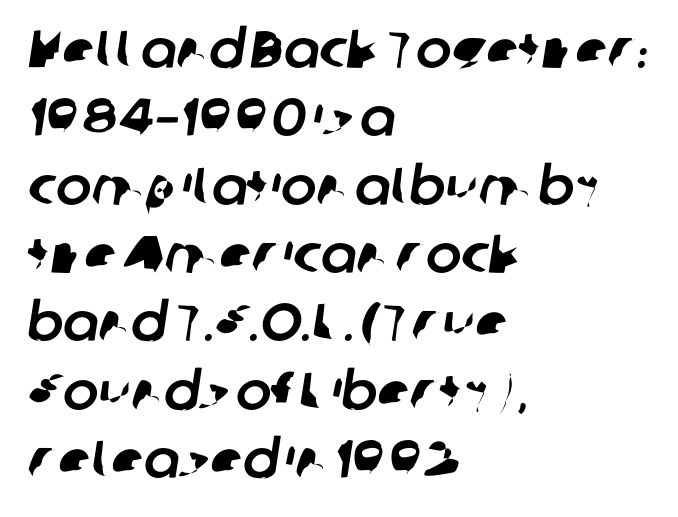
The image shows 53 px sans-serif type; set left-aligned, normal line spacing (1.29x), normal letter spacing, not underlined; low stroke contrast and a medium x-height.
